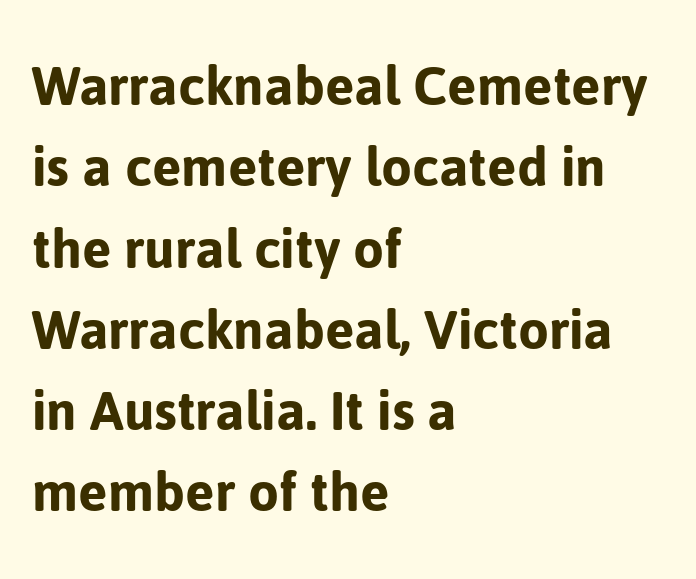
Q: Is the text italic (slanted)? A: No, it is upright.
Q: Is the typeface a serif or a sans-serif typeface? A: Sans-serif.
Q: Is the text underlined? A: No.
Q: How is the paragraph aligned? A: Left-aligned.
Q: Is the spacing between letters normal or unusually wide? A: Normal.
Q: Is the spacing between lines tight, normal or loose? A: Normal.
Q: Width (condensed, normal, or wide)? A: Normal.
Q: Stroke contrast? A: Low.
Q: x-height? A: Medium.
Q: Monospaced? A: No.
